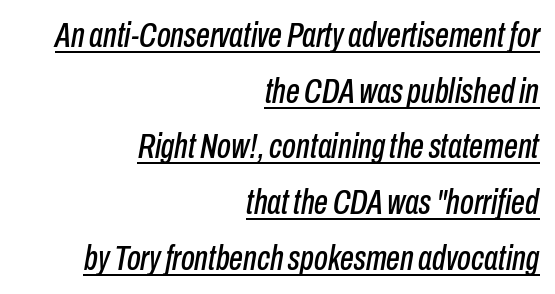
Q: Is the text italic (slanted)? A: Yes, it leans right by about 10 degrees.
Q: Is the text underlined? A: Yes.
Q: How is the paragraph aligned? A: Right-aligned.
Q: Is the spacing between letters normal or unusually wide? A: Normal.
Q: Is the spacing between lines tight, normal or loose? A: Normal.
Q: Width (condensed, normal, or wide)? A: Condensed.
Q: Stroke contrast? A: Low.
Q: x-height? A: Medium.
Q: Monospaced? A: No.
